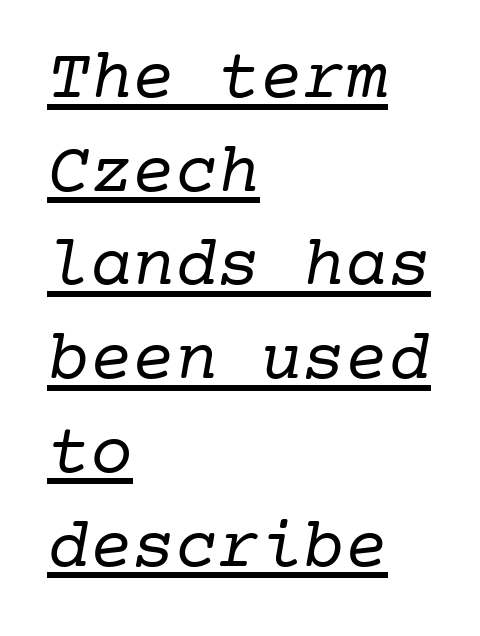
Q: Is the text bold? A: No.
Q: Is the typeface a serif or a sans-serif typeface? A: Serif.
Q: Is the text underlined? A: Yes.
Q: How is the paragraph aligned? A: Left-aligned.
Q: Is the spacing between letters normal or unusually wide? A: Normal.
Q: Is the spacing between lines tight, normal or loose? A: Normal.
Q: Width (condensed, normal, or wide)? A: Normal.
Q: Stroke contrast? A: Low.
Q: x-height? A: Medium.
Q: Monospaced? A: Yes.
